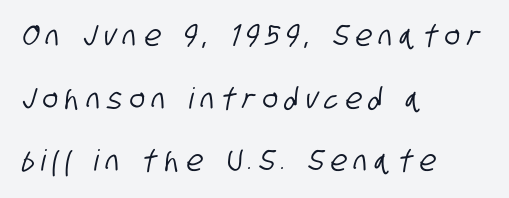
The image shows 29 px condensed sans-serif type; set left-aligned, loose line spacing (2.16x), unusually wide letter spacing (+0.25 em), not underlined; low stroke contrast and a large x-height.
